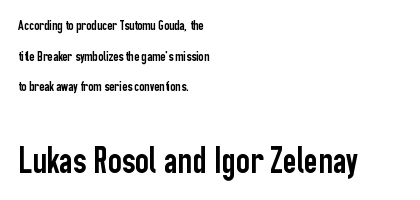
Q: Is the text italic (slanted)? A: No, it is upright.
Q: Is the typeface a serif or a sans-serif typeface? A: Sans-serif.
Q: Is the text underlined? A: No.
Q: How is the paragraph aligned? A: Left-aligned.
Q: Is the spacing between letters normal or unusually wide? A: Normal.
Q: Is the spacing between lines tight, normal or loose? A: Loose.
Q: Which block of text is set in a larger size, the first (top) or the second (bottom)? A: The second (bottom) one.
Q: Width (condensed, normal, or wide)? A: Condensed.
Q: Stroke contrast? A: Low.
Q: x-height? A: Medium.
Q: Monospaced? A: No.
